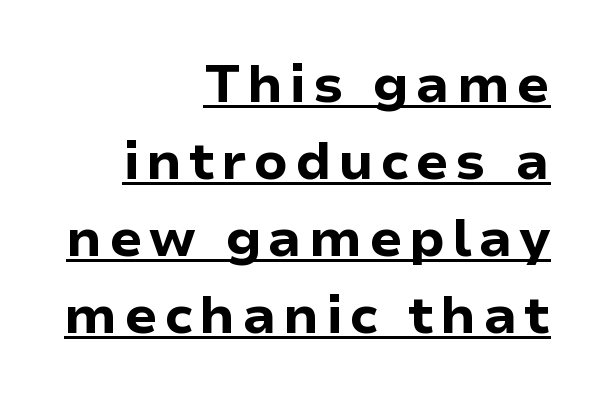
Honestly, the underline is the first thing you notice here. Layout note: lines flush right. The typeface chosen for these lines omits serifs. Reading down the column, the eye jumps a familiar distance to each next line. This is roman type, the default non-slanted kind.
